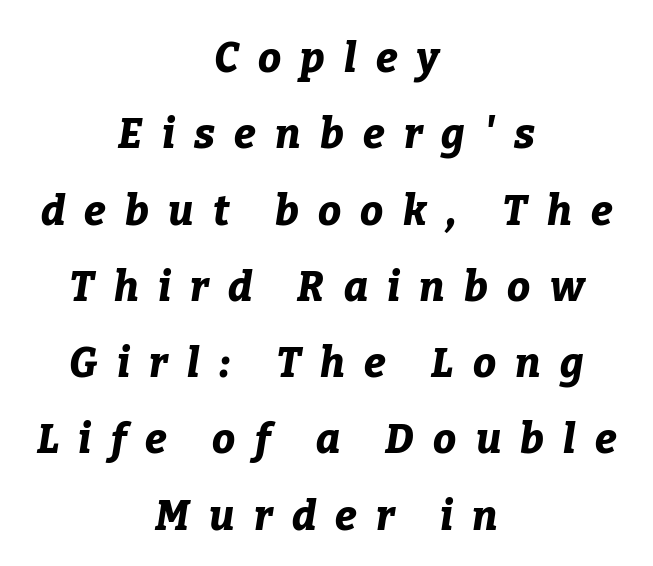
The image shows 41 px bold type, italic (leaning right); set centered, line spacing 1.86x, unusually wide letter spacing (+0.47 em), not underlined; low stroke contrast and a medium x-height.
